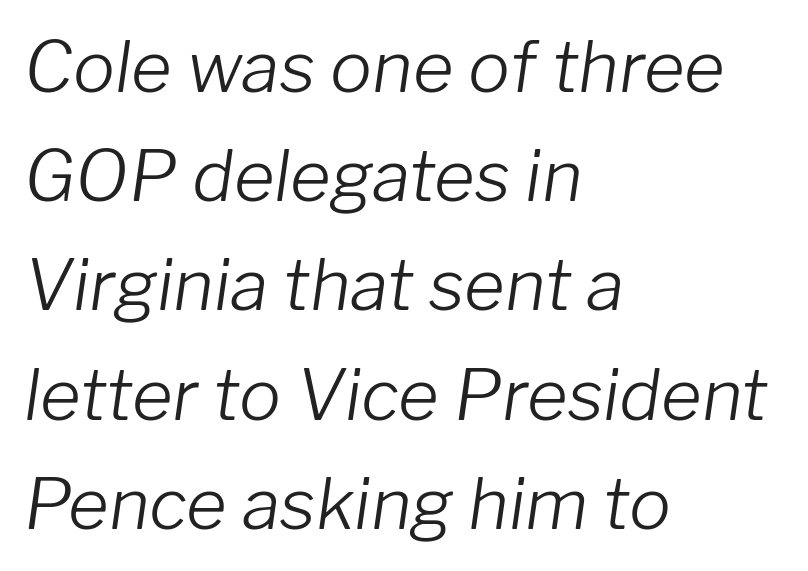
Q: Is the text bold? A: No.
Q: Is the text italic (slanted)? A: Yes, it leans right by about 8 degrees.
Q: Is the text underlined? A: No.
Q: How is the paragraph aligned? A: Left-aligned.
Q: Is the spacing between letters normal or unusually wide? A: Normal.
Q: Is the spacing between lines tight, normal or loose? A: Normal.
Q: Width (condensed, normal, or wide)? A: Normal.
Q: Stroke contrast? A: Low.
Q: x-height? A: Medium.
Q: Monospaced? A: No.
